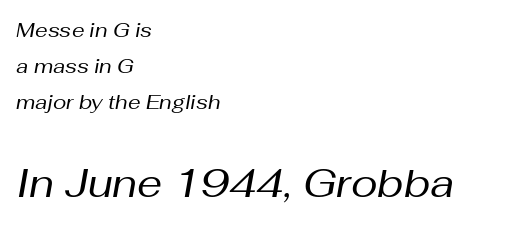
{"italic": "yes", "lean": "right", "slant_degrees": 10, "bold": "no", "weight": "regular", "width": "normal", "stroke_contrast": "medium", "x_height": "medium", "monospaced": "no", "underline": "no", "align": "left", "line_spacing_ratio": 1.8, "letter_spacing": "normal", "letter_spacing_em": 0.0, "larger_block": "second", "size_ratio": 2.0, "glyph_px": 40}
